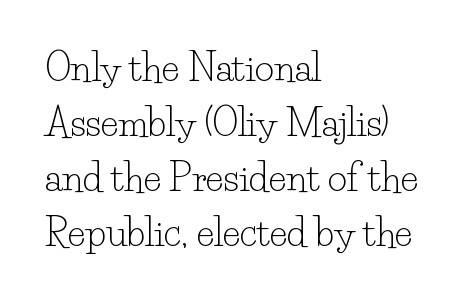
{"serif": "yes", "italic": "no", "bold": "no", "weight": "light", "width": "normal", "stroke_contrast": "low", "x_height": "small", "monospaced": "no", "underline": "no", "align": "left", "line_spacing": "normal", "line_spacing_ratio": 1.49, "letter_spacing": "normal", "letter_spacing_em": 0.0, "glyph_px": 37}
